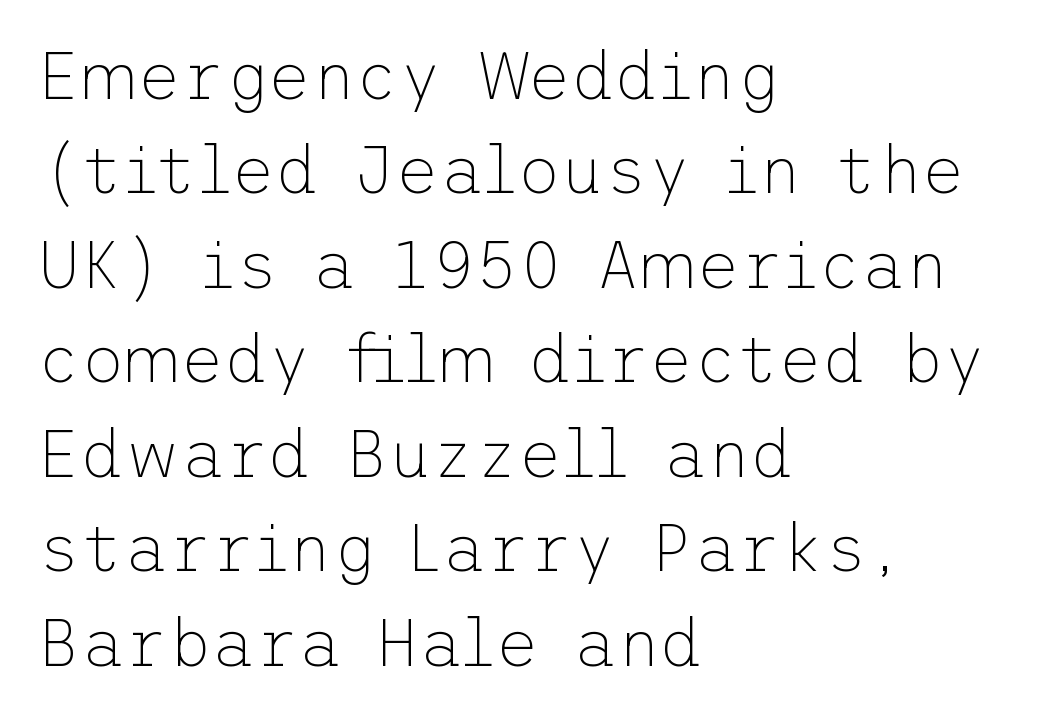
The image shows 67 px thin sans-serif type, upright; set left-aligned, normal line spacing (1.41x), normal letter spacing, not underlined; low stroke contrast and a medium x-height.
